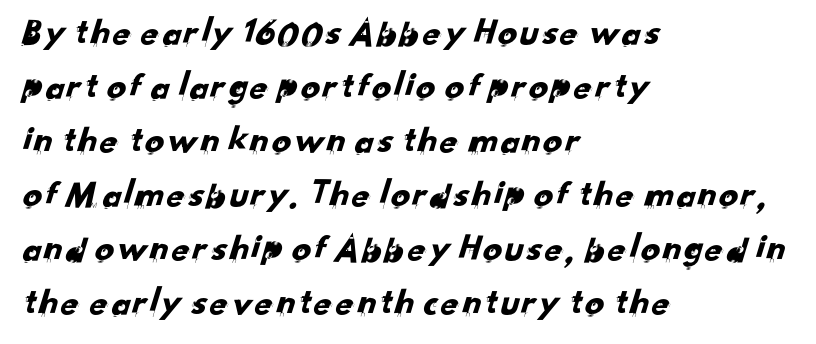
The rendering uses natural spacing where letterforms have individual widths. How would I describe the line gaps? Plain and ordinary. The letters sit at their default tracking, neither squeezed nor spread. Bare-footed words on every line. The text was rendered using a sans face with plain stroke endings. Short and long lines alike share a common starting point at left.
